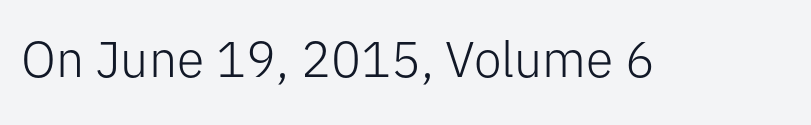
Q: Is the text bold? A: No.
Q: Is the text italic (slanted)? A: No, it is upright.
Q: Is the typeface a serif or a sans-serif typeface? A: Sans-serif.
Q: Is the text underlined? A: No.
Q: Is the spacing between letters normal or unusually wide? A: Normal.
Q: Width (condensed, normal, or wide)? A: Normal.
Q: Stroke contrast? A: Low.
Q: x-height? A: Medium.
Q: Monospaced? A: No.
